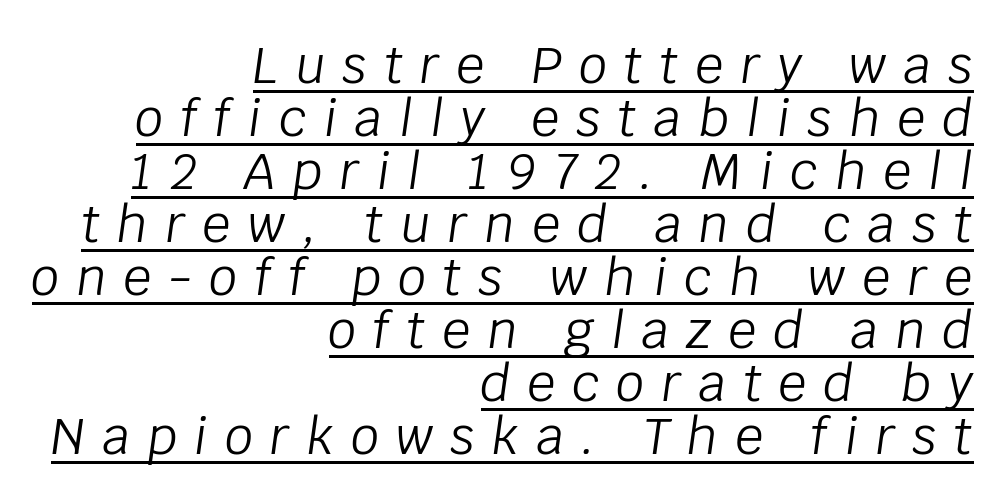
{"italic": "yes", "lean": "right", "slant_degrees": 8, "bold": "no", "weight": "light", "width": "normal", "stroke_contrast": "low", "x_height": "large", "monospaced": "no", "underline": "yes", "align": "right", "line_spacing": "tight", "line_spacing_ratio": 1.06, "letter_spacing": "wide", "letter_spacing_em": 0.34, "glyph_px": 50}
